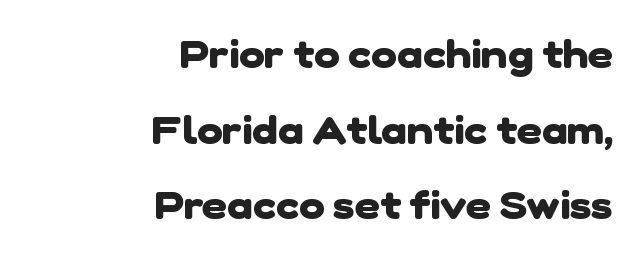
Is there much room between lines? Yes — plenty of vertical air separates them. No word sits above an underline. A typesetter would label this face a sans. Caption: standard tracking, unaltered.
